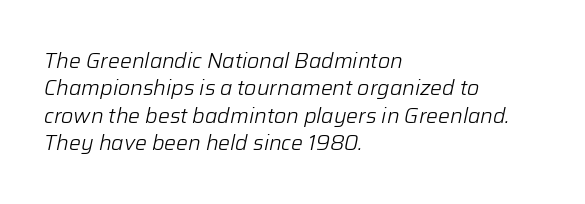
The image shows 21 px text type, italic (leaning right); set left-aligned, normal line spacing (1.3x), normal letter spacing, not underlined.
